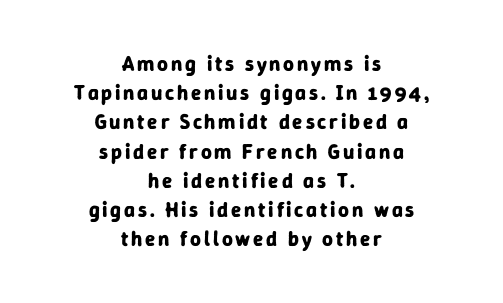
The image shows 21 px bold type, upright; set centered, normal line spacing (1.39x), not underlined.
